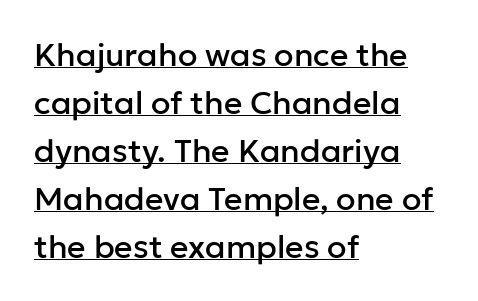
{"serif": "no", "italic": "no", "width": "normal", "stroke_contrast": "low", "x_height": "medium", "monospaced": "no", "underline": "yes", "align": "left", "line_spacing": "normal", "line_spacing_ratio": 1.5, "letter_spacing": "normal", "letter_spacing_em": 0.0, "glyph_px": 32}
